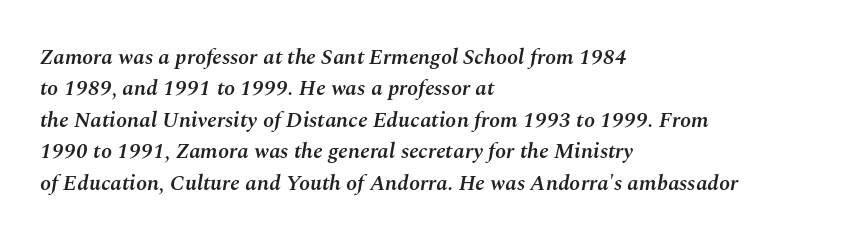
The image shows 22 px text type, italic (leaning right); set left-aligned, normal line spacing (1.43x), normal letter spacing, not underlined.
